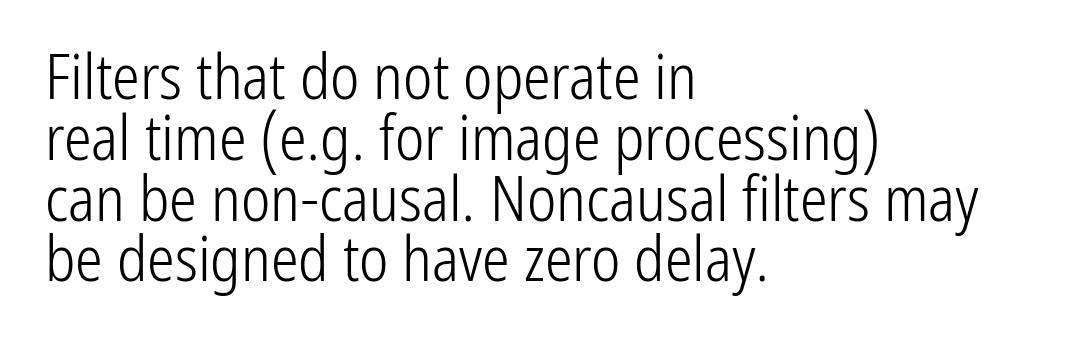
{"serif": "no", "italic": "no", "bold": "no", "weight": "light", "width": "condensed", "stroke_contrast": "low", "x_height": "medium", "monospaced": "no", "underline": "no", "align": "left", "line_spacing": "tight", "line_spacing_ratio": 0.98, "letter_spacing": "normal", "letter_spacing_em": 0.0, "glyph_px": 62}
